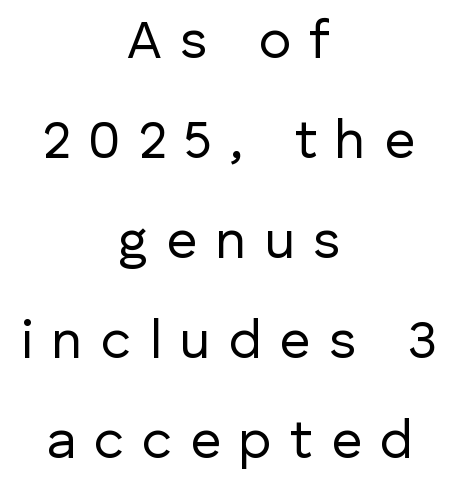
{"serif": "no", "italic": "no", "bold": "no", "weight": "regular", "width": "normal", "stroke_contrast": "low", "x_height": "medium", "monospaced": "no", "underline": "no", "align": "center", "line_spacing_ratio": 1.85, "letter_spacing": "wide", "letter_spacing_em": 0.34, "glyph_px": 54}
